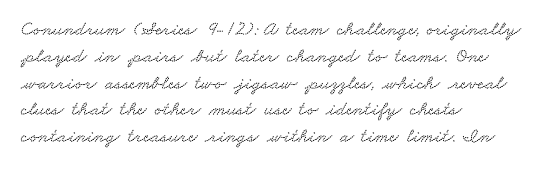
{"underline": "no", "align": "left", "line_spacing": "normal", "line_spacing_ratio": 1.34, "letter_spacing": "normal", "letter_spacing_em": 0.0, "glyph_px": 20}
